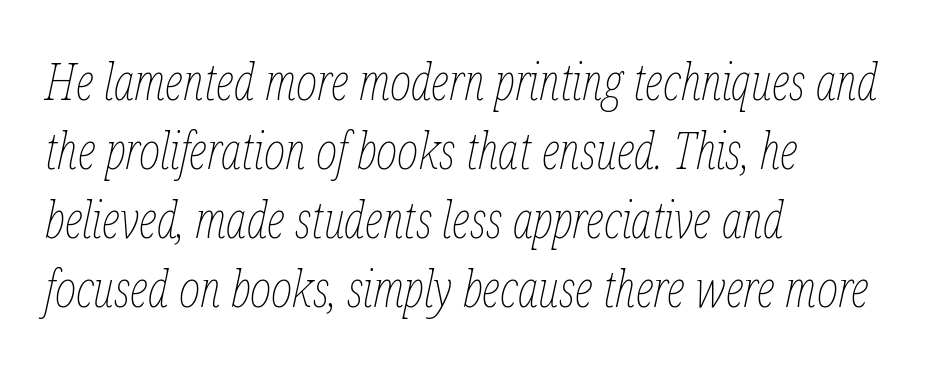
{"italic": "yes", "lean": "right", "slant_degrees": 12, "bold": "no", "weight": "thin", "width": "condensed", "stroke_contrast": "low", "x_height": "medium", "monospaced": "no", "underline": "no", "align": "left", "line_spacing": "normal", "line_spacing_ratio": 1.35, "letter_spacing": "normal", "letter_spacing_em": 0.0, "glyph_px": 51}
